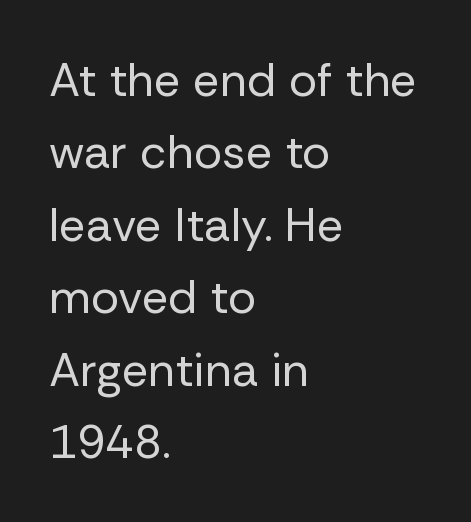
Q: Is the text bold? A: No.
Q: Is the text italic (slanted)? A: No, it is upright.
Q: Is the typeface a serif or a sans-serif typeface? A: Sans-serif.
Q: Is the text underlined? A: No.
Q: How is the paragraph aligned? A: Left-aligned.
Q: Is the spacing between letters normal or unusually wide? A: Normal.
Q: Is the spacing between lines tight, normal or loose? A: Normal.
Q: Width (condensed, normal, or wide)? A: Normal.
Q: Stroke contrast? A: Low.
Q: x-height? A: Medium.
Q: Monospaced? A: No.
